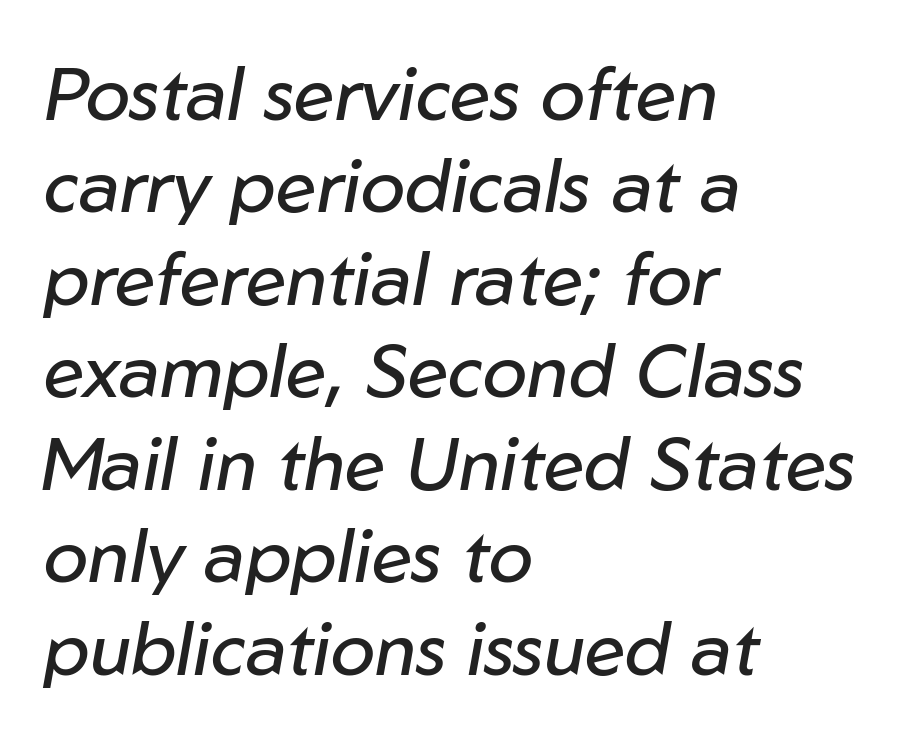
The image shows 74 px regular-weight type, italic (leaning right); set left-aligned, normal line spacing (1.25x), normal letter spacing, not underlined; low stroke contrast and a medium x-height.
